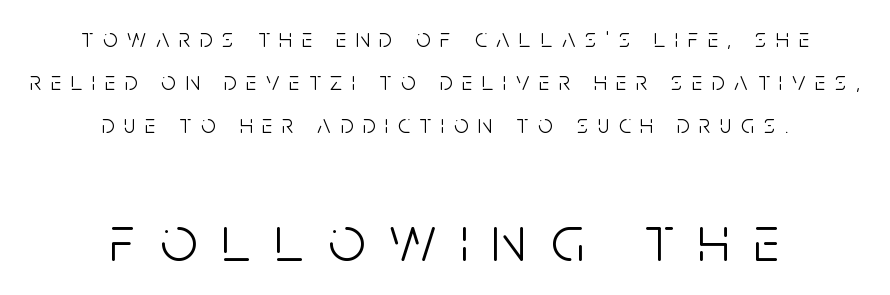
The block sitting lower on the canvas is the one with enlarged characters. Both edges are ragged and mirror each other, which tells us the setting is centered. Do the characters align in a grid? No, the font is proportional. Upright lettering throughout. Glance below the letters and you will spot only blank space.
